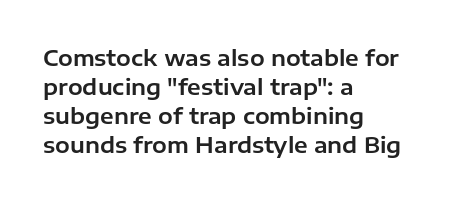
Q: Is the text italic (slanted)? A: No, it is upright.
Q: Is the text underlined? A: No.
Q: How is the paragraph aligned? A: Left-aligned.
Q: Is the spacing between letters normal or unusually wide? A: Normal.
Q: Is the spacing between lines tight, normal or loose? A: Normal.
